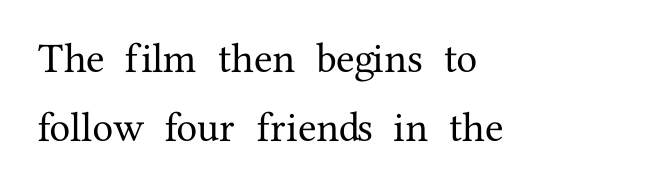
Q: Is the text italic (slanted)? A: No, it is upright.
Q: Is the typeface a serif or a sans-serif typeface? A: Serif.
Q: Is the text underlined? A: No.
Q: How is the paragraph aligned? A: Left-aligned.
Q: Is the spacing between letters normal or unusually wide? A: Normal.
Q: Is the spacing between lines tight, normal or loose? A: Normal.
Q: Width (condensed, normal, or wide)? A: Normal.
Q: Stroke contrast? A: Medium.
Q: x-height? A: Medium.
Q: Monospaced? A: No.
